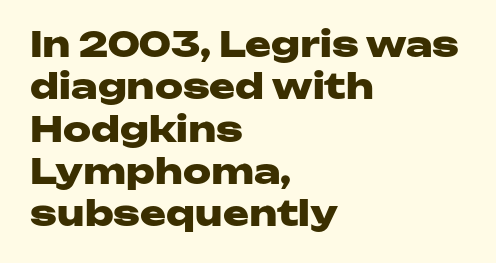
Q: Is the text bold? A: Yes.
Q: Is the text italic (slanted)? A: No, it is upright.
Q: Is the typeface a serif or a sans-serif typeface? A: Sans-serif.
Q: Is the text underlined? A: No.
Q: How is the paragraph aligned? A: Left-aligned.
Q: Is the spacing between letters normal or unusually wide? A: Normal.
Q: Width (condensed, normal, or wide)? A: Wide.
Q: Stroke contrast? A: Low.
Q: x-height? A: Medium.
Q: Monospaced? A: No.
